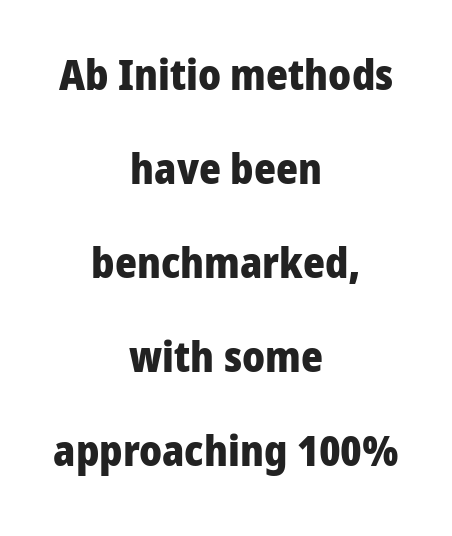
Q: Is the text bold? A: Yes.
Q: Is the text italic (slanted)? A: No, it is upright.
Q: Is the typeface a serif or a sans-serif typeface? A: Sans-serif.
Q: Is the text underlined? A: No.
Q: How is the paragraph aligned? A: Centered.
Q: Is the spacing between letters normal or unusually wide? A: Normal.
Q: Is the spacing between lines tight, normal or loose? A: Loose.
Q: Width (condensed, normal, or wide)? A: Normal.
Q: Stroke contrast? A: Low.
Q: x-height? A: Medium.
Q: Monospaced? A: No.
